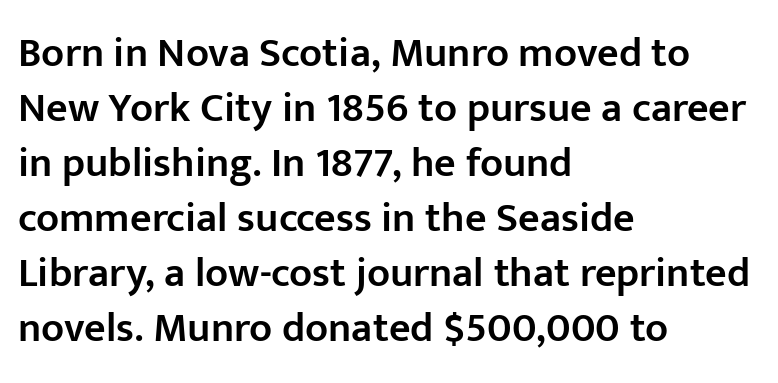
Style check: upright. Here the designer chose a conventional face with non-uniform glyph widths. Glyph-to-glyph distance matches everyday printed text. The passage is arranged the way most books set body copy — flush left.
